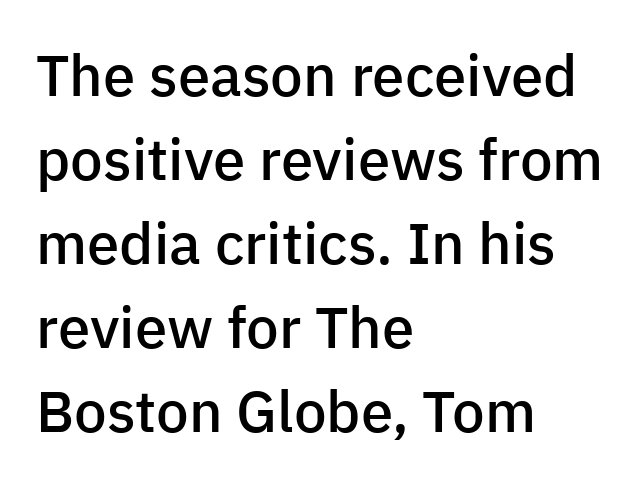
Q: Is the text bold? A: Semi-bold.
Q: Is the text italic (slanted)? A: No, it is upright.
Q: Is the typeface a serif or a sans-serif typeface? A: Sans-serif.
Q: Is the text underlined? A: No.
Q: How is the paragraph aligned? A: Left-aligned.
Q: Is the spacing between letters normal or unusually wide? A: Normal.
Q: Is the spacing between lines tight, normal or loose? A: Normal.
Q: Width (condensed, normal, or wide)? A: Normal.
Q: Stroke contrast? A: Low.
Q: x-height? A: Medium.
Q: Monospaced? A: No.
